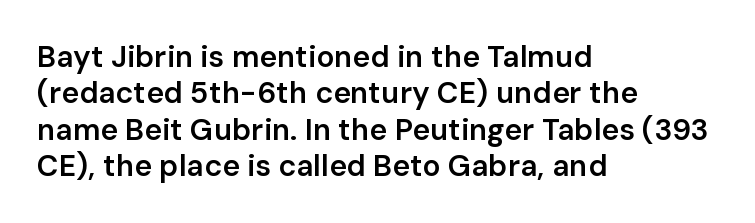
Q: Is the text bold? A: Semi-bold.
Q: Is the text italic (slanted)? A: No, it is upright.
Q: Is the typeface a serif or a sans-serif typeface? A: Sans-serif.
Q: Is the text underlined? A: No.
Q: How is the paragraph aligned? A: Left-aligned.
Q: Is the spacing between letters normal or unusually wide? A: Normal.
Q: Width (condensed, normal, or wide)? A: Normal.
Q: Stroke contrast? A: Low.
Q: x-height? A: Medium.
Q: Monospaced? A: No.
